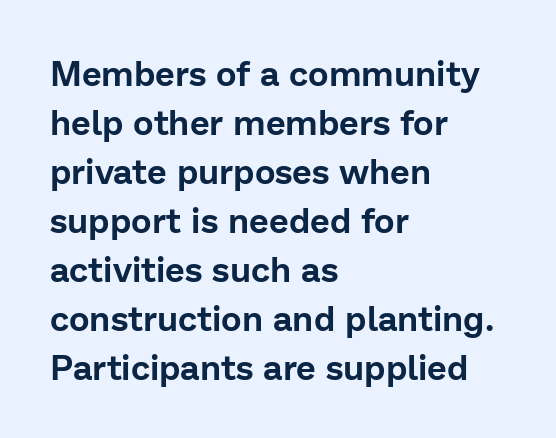
{"serif": "no", "italic": "no", "width": "normal", "stroke_contrast": "low", "x_height": "medium", "monospaced": "no", "underline": "no", "align": "left", "line_spacing": "normal", "line_spacing_ratio": 1.4, "letter_spacing": "normal", "letter_spacing_em": 0.0, "glyph_px": 35}
